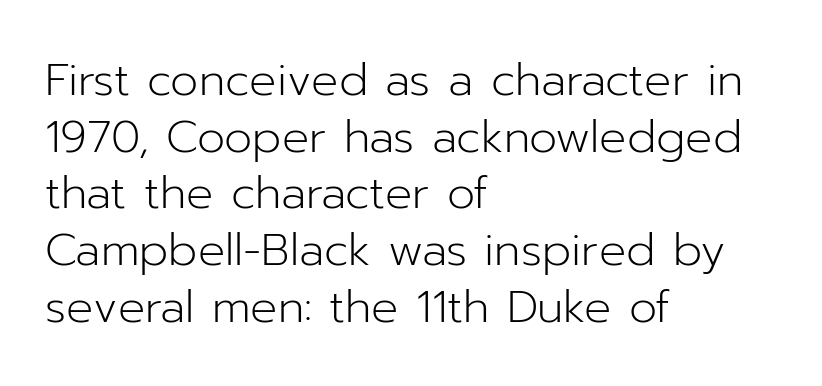
{"serif": "no", "italic": "no", "bold": "no", "weight": "light", "width": "normal", "stroke_contrast": "low", "x_height": "medium", "monospaced": "no", "underline": "no", "align": "left", "line_spacing": "normal", "line_spacing_ratio": 1.26, "letter_spacing": "normal", "letter_spacing_em": 0.0, "glyph_px": 45}
